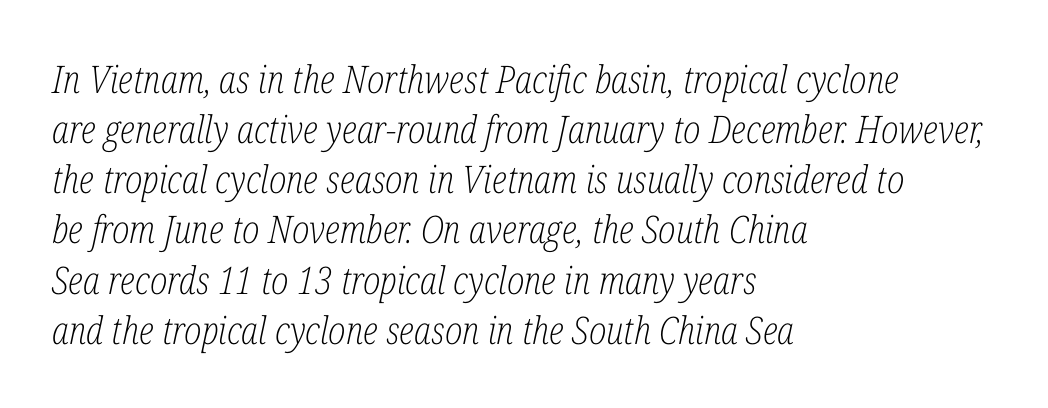
Q: Is the text bold? A: No.
Q: Is the text italic (slanted)? A: Yes, it leans right by about 12 degrees.
Q: Is the typeface a serif or a sans-serif typeface? A: Serif.
Q: Is the text underlined? A: No.
Q: How is the paragraph aligned? A: Left-aligned.
Q: Is the spacing between letters normal or unusually wide? A: Normal.
Q: Is the spacing between lines tight, normal or loose? A: Normal.
Q: Width (condensed, normal, or wide)? A: Condensed.
Q: Stroke contrast? A: Low.
Q: x-height? A: Medium.
Q: Monospaced? A: No.
